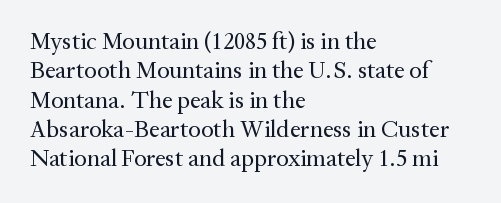
Notice how the stems are strictly vertical — no italics here. Standard letterfit; no display-style spreading of the glyphs. The space beneath each line is pristine and unruled. Counters stay open thanks to moderate or lighter strokes. A classic flush-left, rag-right setting is used for this passage.
